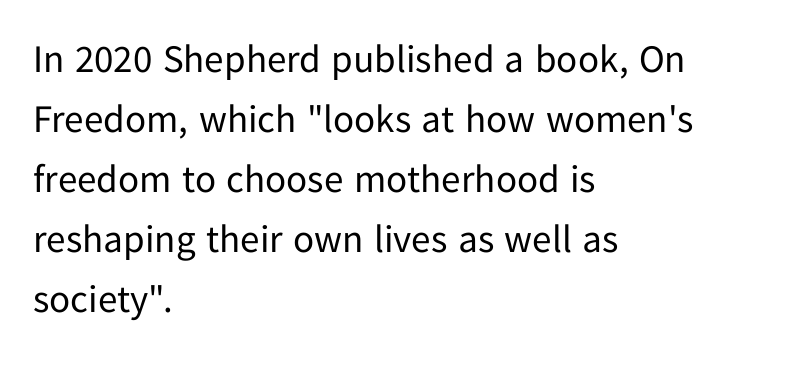
{"serif": "no", "italic": "no", "bold": "no", "weight": "regular", "width": "normal", "stroke_contrast": "low", "x_height": "medium", "monospaced": "no", "underline": "no", "align": "left", "line_spacing": "normal", "line_spacing_ratio": 1.54, "letter_spacing": "normal", "letter_spacing_em": 0.0, "glyph_px": 39}
